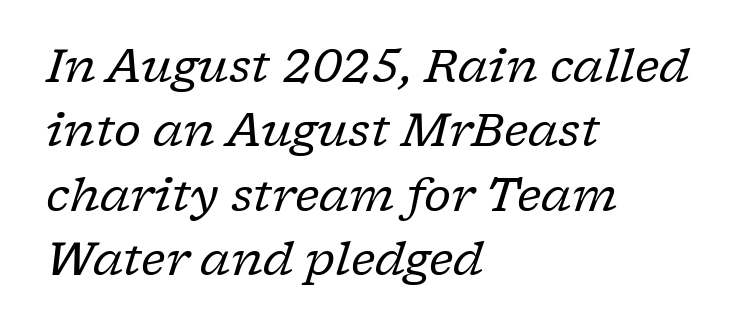
Look at the tracking — it's just the regular setting, nothing added. Think of a printed novel: that variable character pitch is what you see here. The strokes are not fattened; the text isn't bold. A classic flush-left, rag-right setting is used for this passage. In terms of posture, this sample is oblique. Unmarked baselines from the first word to the last.
